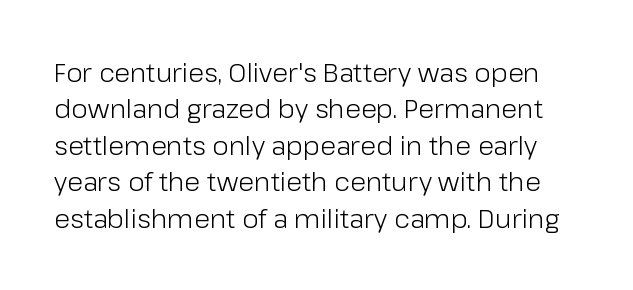
Look at the tracking — it's just the regular setting, nothing added. A quiet, ordinary-to-light weight characterises the typeface. The area under the type is left untouched. This sample keeps an unexceptional amount of space between lines.
